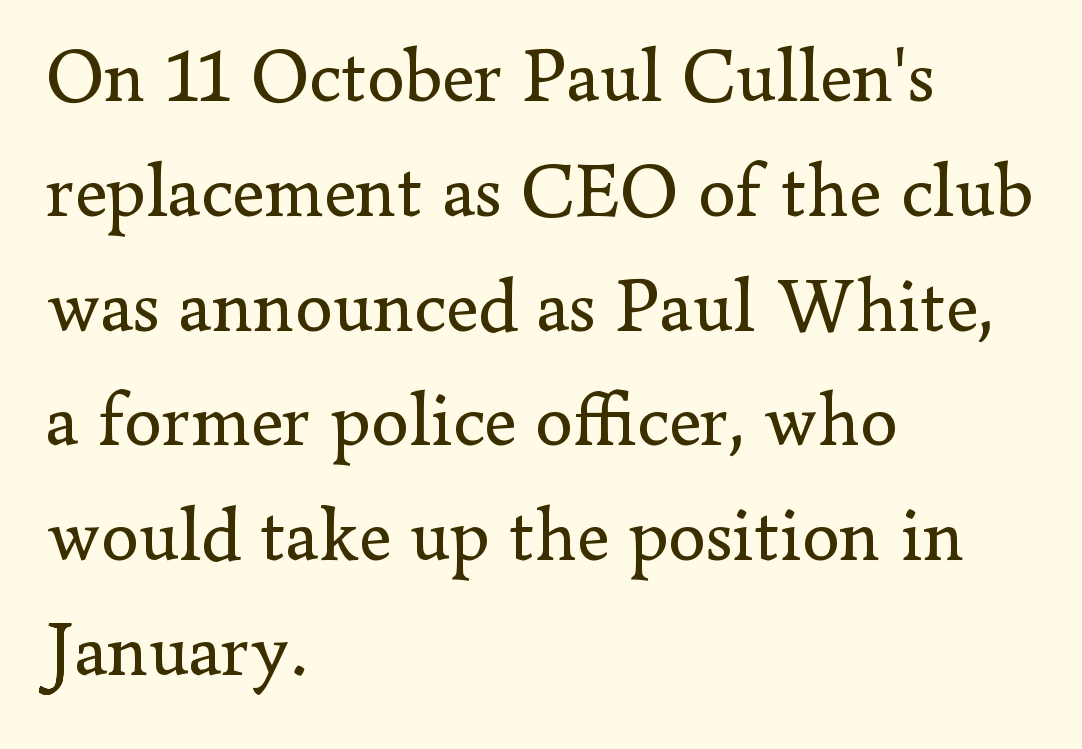
Q: Is the text bold? A: No.
Q: Is the text italic (slanted)? A: No, it is upright.
Q: Is the typeface a serif or a sans-serif typeface? A: Serif.
Q: Is the text underlined? A: No.
Q: How is the paragraph aligned? A: Left-aligned.
Q: Is the spacing between letters normal or unusually wide? A: Normal.
Q: Is the spacing between lines tight, normal or loose? A: Normal.
Q: Width (condensed, normal, or wide)? A: Normal.
Q: Stroke contrast? A: Low.
Q: x-height? A: Small.
Q: Monospaced? A: No.
